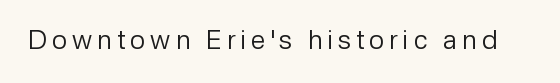
{"italic": "no", "bold": "no", "underline": "no", "letter_spacing": "wide", "letter_spacing_em": 0.2, "glyph_px": 26}
